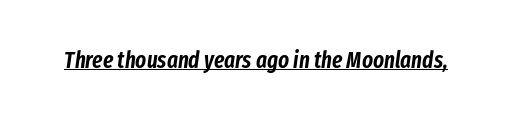
What stands out about the letter spacing? Nothing — it is the standard amount. Looking at the ascenders, they clearly lean. Compared with undecorated copy, this sample adds a rule below the words.
